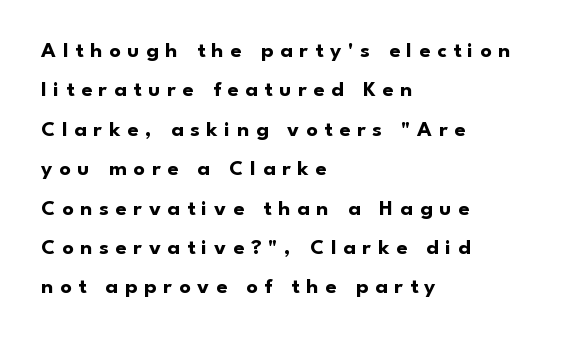
Q: Is the text bold? A: Yes.
Q: Is the text italic (slanted)? A: No, it is upright.
Q: Is the text underlined? A: No.
Q: How is the paragraph aligned? A: Left-aligned.
Q: Is the spacing between letters normal or unusually wide? A: Unusually wide.
